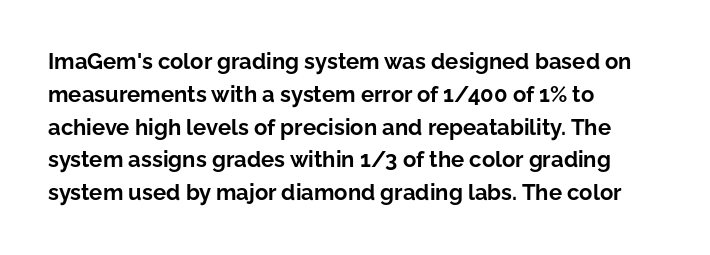
Q: Is the text bold? A: Yes.
Q: Is the text italic (slanted)? A: No, it is upright.
Q: Is the text underlined? A: No.
Q: How is the paragraph aligned? A: Left-aligned.
Q: Is the spacing between letters normal or unusually wide? A: Normal.
Q: Is the spacing between lines tight, normal or loose? A: Normal.
